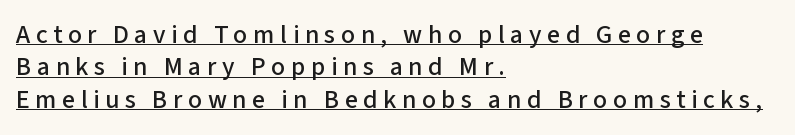
The image shows 26 px text type, upright; set left-aligned, normal line spacing (1.25x), unusually wide letter spacing (+0.21 em), underlined.
